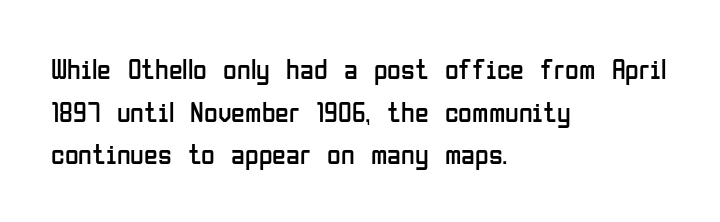
The image shows 28 px regular-weight, condensed sans-serif type, upright; set left-aligned, normal line spacing (1.52x), normal letter spacing, not underlined; low stroke contrast and a medium x-height.
